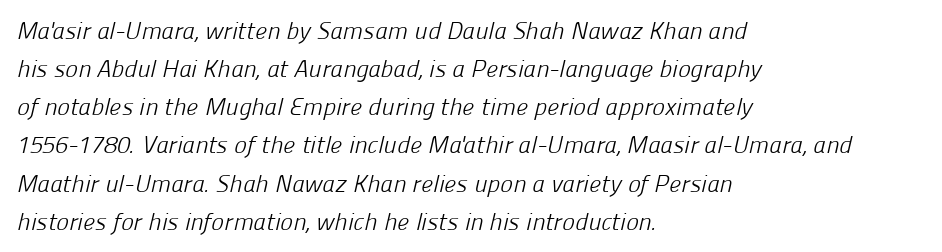
The image shows 24 px text type; set left-aligned, normal line spacing (1.59x), normal letter spacing, not underlined.
